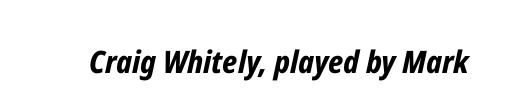
Q: Is the text bold? A: Yes.
Q: Is the text italic (slanted)? A: Yes, it leans right by about 12 degrees.
Q: Is the text underlined? A: No.
Q: Is the spacing between letters normal or unusually wide? A: Normal.
Q: Width (condensed, normal, or wide)? A: Condensed.
Q: Stroke contrast? A: Low.
Q: x-height? A: Medium.
Q: Monospaced? A: No.
